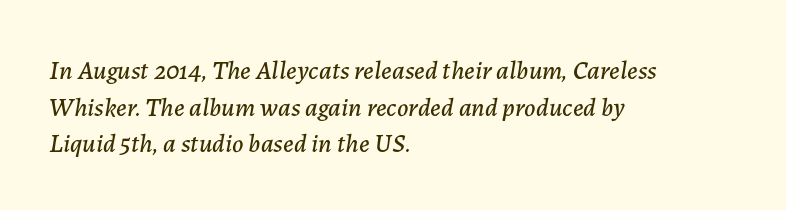
Q: Is the text italic (slanted)? A: Yes, it leans right by about 7 degrees.
Q: Is the text underlined? A: No.
Q: How is the paragraph aligned? A: Left-aligned.
Q: Is the spacing between letters normal or unusually wide? A: Normal.
Q: Is the spacing between lines tight, normal or loose? A: Normal.
